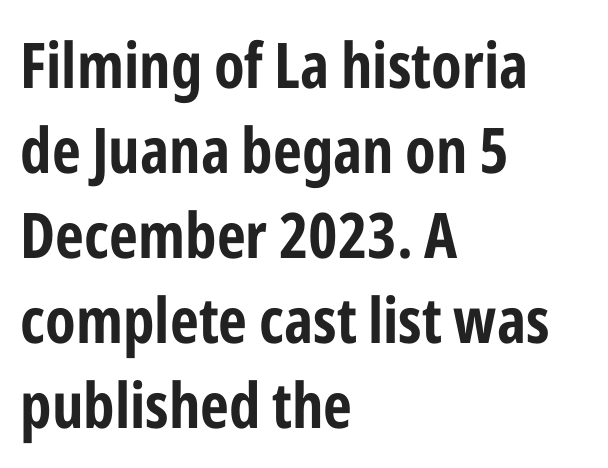
Horizontal alignment here is leftward, the default for most running prose. Here the designer chose a conventional face with non-uniform glyph widths. The line-height multiplier appears to be the usual default. Clear beneath every line of the passage. The type sits square on the baseline with zero lean.
